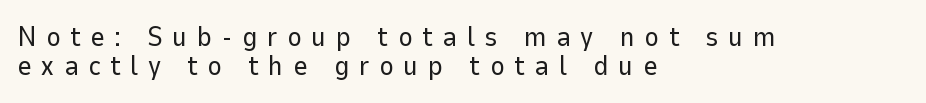
{"serif": "no", "italic": "no", "bold": "no", "weight": "regular", "width": "normal", "stroke_contrast": "low", "x_height": "medium", "monospaced": "no", "underline": "no", "align": "left", "line_spacing": "tight", "line_spacing_ratio": 1.05, "letter_spacing": "wide", "letter_spacing_em": 0.34, "glyph_px": 28}
